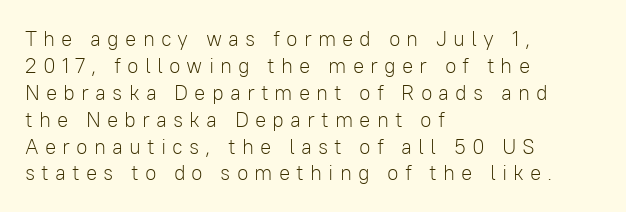
Q: Is the text bold? A: No.
Q: Is the text italic (slanted)? A: No, it is upright.
Q: Is the text underlined? A: No.
Q: How is the paragraph aligned? A: Left-aligned.
Q: Is the spacing between letters normal or unusually wide? A: Unusually wide.
Q: Is the spacing between lines tight, normal or loose? A: Normal.
